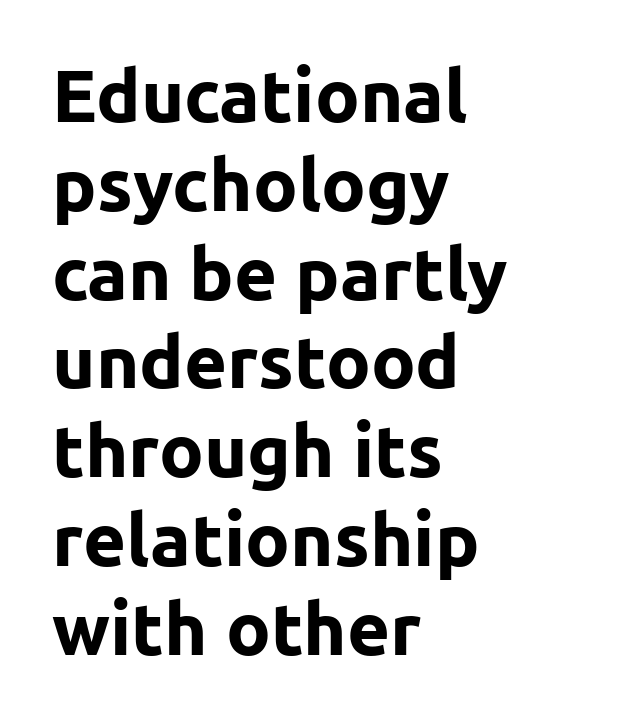
{"serif": "no", "italic": "no", "bold": "yes", "weight": "bold", "width": "normal", "stroke_contrast": "low", "x_height": "medium", "monospaced": "no", "underline": "no", "align": "left", "line_spacing_ratio": 1.2, "letter_spacing": "normal", "letter_spacing_em": 0.0, "glyph_px": 74}
